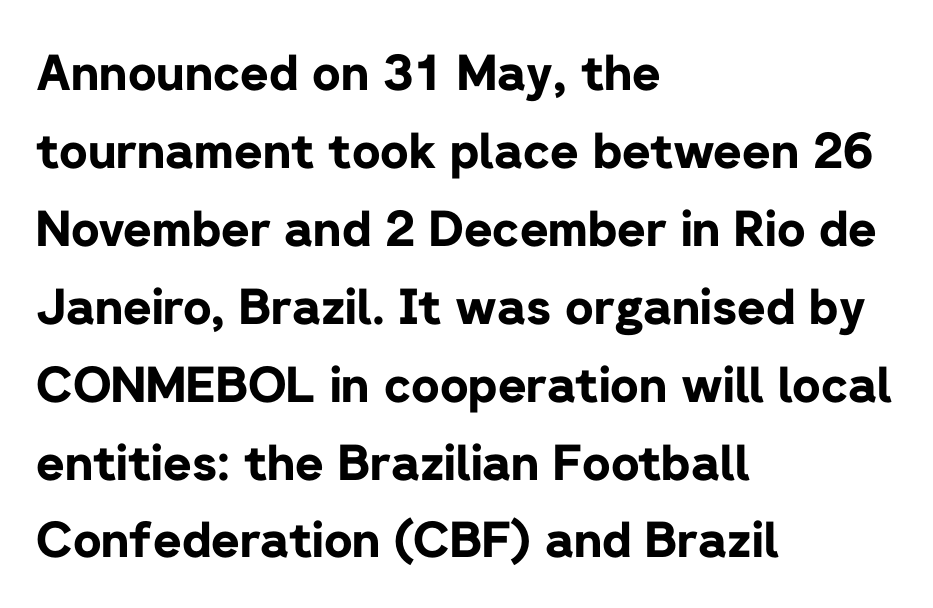
Spacing verdict: proportional, widths tailored to each character. Posture: vertical. Students, this is bold: see how much ink each stroke carries. Normally led — the rows are evenly, conventionally spaced.
